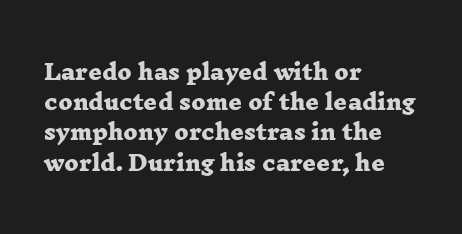
Q: Is the text bold? A: Yes.
Q: Is the text underlined? A: No.
Q: How is the paragraph aligned? A: Left-aligned.
Q: Is the spacing between letters normal or unusually wide? A: Normal.
Q: Is the spacing between lines tight, normal or loose? A: Normal.
